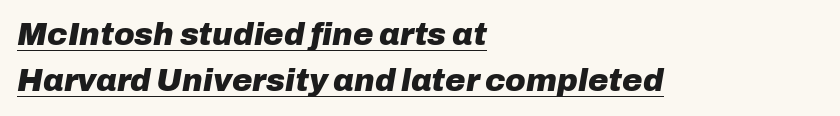
Q: Is the text bold? A: Yes.
Q: Is the text italic (slanted)? A: Yes, it leans right by about 10 degrees.
Q: Is the text underlined? A: Yes.
Q: How is the paragraph aligned? A: Left-aligned.
Q: Is the spacing between letters normal or unusually wide? A: Normal.
Q: Is the spacing between lines tight, normal or loose? A: Normal.
Q: Width (condensed, normal, or wide)? A: Normal.
Q: Stroke contrast? A: Low.
Q: x-height? A: Medium.
Q: Monospaced? A: No.
